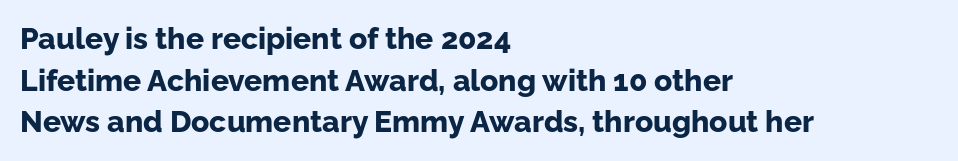
Q: Is the text bold? A: Yes.
Q: Is the text italic (slanted)? A: No, it is upright.
Q: Is the typeface a serif or a sans-serif typeface? A: Sans-serif.
Q: Is the text underlined? A: No.
Q: How is the paragraph aligned? A: Left-aligned.
Q: Is the spacing between letters normal or unusually wide? A: Normal.
Q: Is the spacing between lines tight, normal or loose? A: Normal.
Q: Width (condensed, normal, or wide)? A: Normal.
Q: Stroke contrast? A: Low.
Q: x-height? A: Medium.
Q: Monospaced? A: No.
